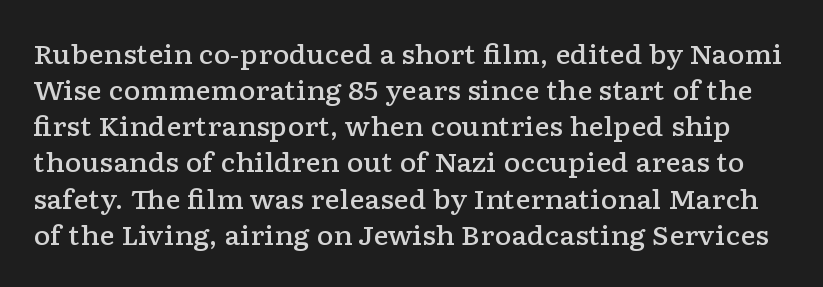
Q: Is the text bold? A: Semi-bold.
Q: Is the text italic (slanted)? A: No, it is upright.
Q: Is the text underlined? A: No.
Q: Is the spacing between letters normal or unusually wide? A: Normal.
Q: Is the spacing between lines tight, normal or loose? A: Normal.
